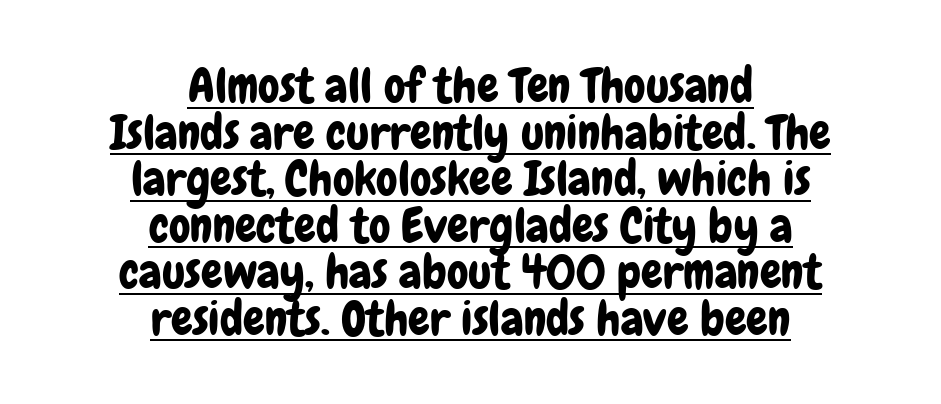
The image shows 48 px condensed sans-serif type, upright; set centered, tight line spacing (0.97x), normal letter spacing, underlined; low stroke contrast and a medium x-height.
